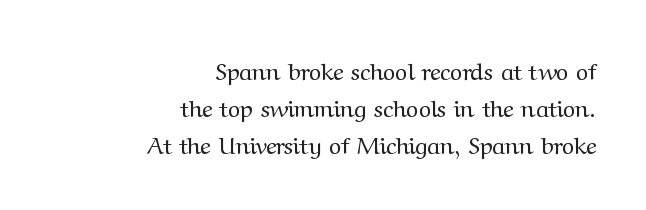
The image shows 24 px text type, upright; set right-aligned, normal line spacing (1.54x), normal letter spacing, not underlined.
